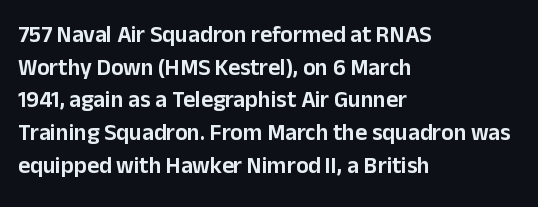
{"italic": "no", "underline": "no", "align": "left", "line_spacing": "normal", "line_spacing_ratio": 1.42, "letter_spacing": "normal", "letter_spacing_em": 0.0, "glyph_px": 23}
